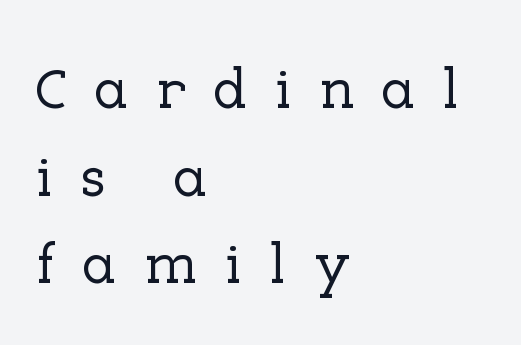
Q: Is the text italic (slanted)? A: No, it is upright.
Q: Is the typeface a serif or a sans-serif typeface? A: Serif.
Q: Is the text underlined? A: No.
Q: How is the paragraph aligned? A: Left-aligned.
Q: Is the spacing between letters normal or unusually wide? A: Unusually wide.
Q: Is the spacing between lines tight, normal or loose? A: Normal.
Q: Width (condensed, normal, or wide)? A: Normal.
Q: Stroke contrast? A: Low.
Q: x-height? A: Medium.
Q: Monospaced? A: No.
